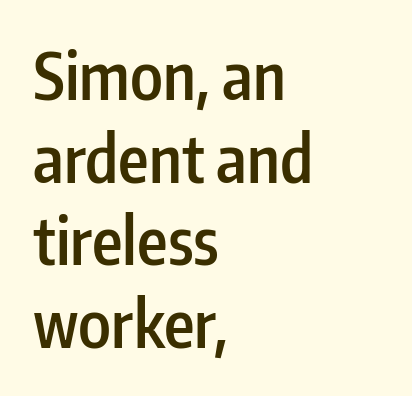
The image shows 65 px semibold, condensed sans-serif type, upright; set left-aligned, normal line spacing (1.27x), normal letter spacing, not underlined; low stroke contrast and a medium x-height.
